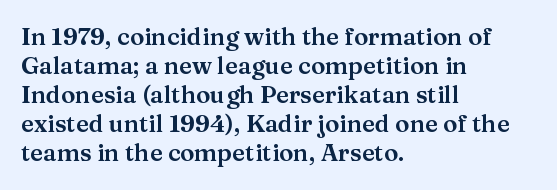
{"italic": "no", "underline": "no", "align": "left", "line_spacing_ratio": 1.21, "letter_spacing": "normal", "letter_spacing_em": 0.0, "glyph_px": 24}
